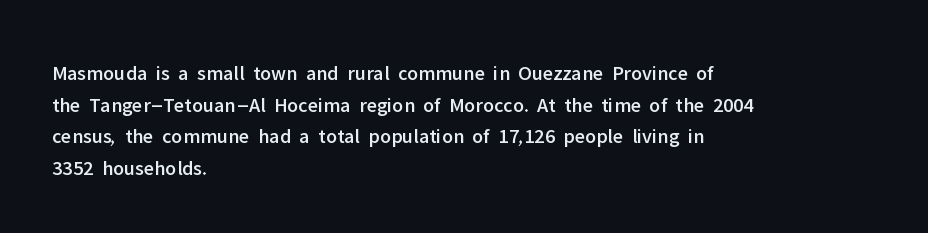
{"italic": "no", "underline": "no", "align": "left", "line_spacing": "normal", "line_spacing_ratio": 1.51, "letter_spacing": "normal", "letter_spacing_em": 0.0, "glyph_px": 21}
